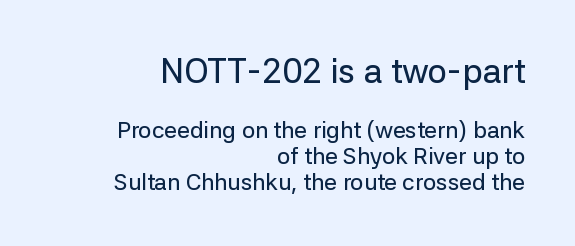
{"serif": "no", "italic": "no", "width": "normal", "stroke_contrast": "low", "x_height": "medium", "monospaced": "no", "underline": "no", "align": "right", "line_spacing": "tight", "line_spacing_ratio": 1.13, "letter_spacing": "normal", "letter_spacing_em": 0.0, "larger_block": "first", "size_ratio": 1.48, "glyph_px": 34}
